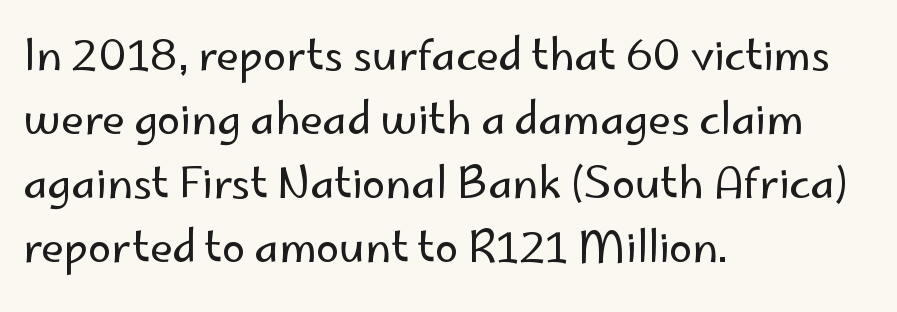
The font sits on the lighter half of the weight spectrum, regular included. Is there much room between lines? A standard amount, neither cramped nor airy. In terms of posture, this sample is upright. What kind of face is this? One without serifs — a sans. The area under the type is left untouched.
